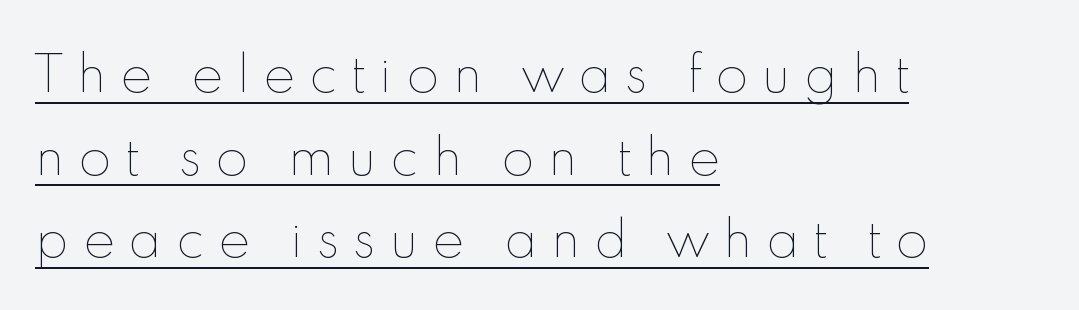
The face used here is rendered with a markedly widened letterfit. Posture: vertical. Do the characters align in a grid? No, the font is proportional. Compared with undecorated copy, this sample adds a rule below the words.
